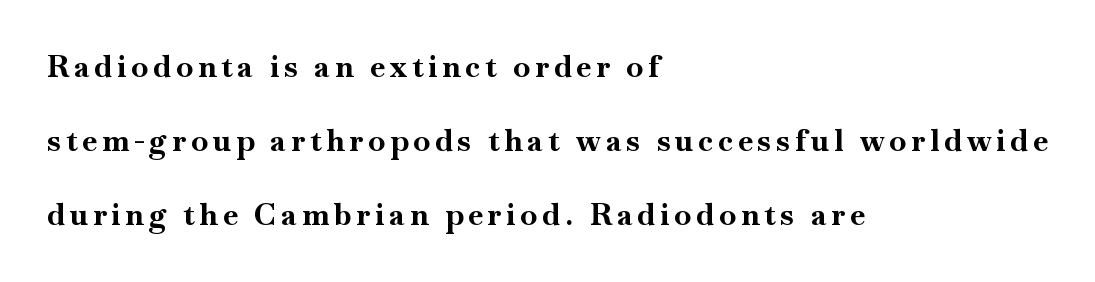
These lines stack with their left ends in a neat column. Each new line begins a long way beneath the previous one. Are there feet on the stems? There are — it's a serif. Is this a fixed-width face? No — the glyphs have proportional, varying widths. Thick stems and heavy bowls — unmistakably bold. Glance below the letters and you will spot only blank space.
